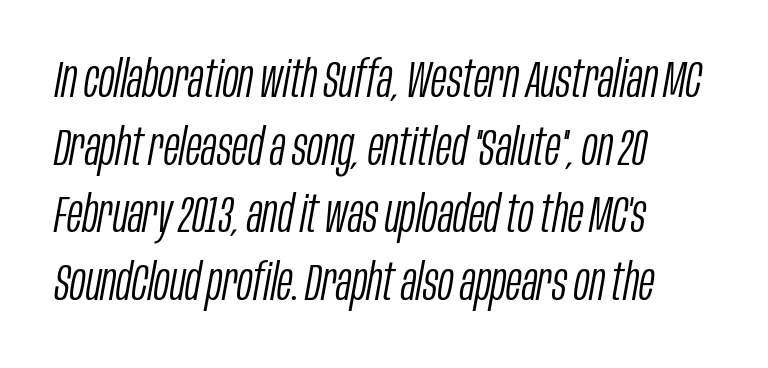
The image shows 52 px light, condensed type, italic (leaning right); set left-aligned, normal line spacing (1.3x), normal letter spacing, not underlined; low stroke contrast and a large x-height.
